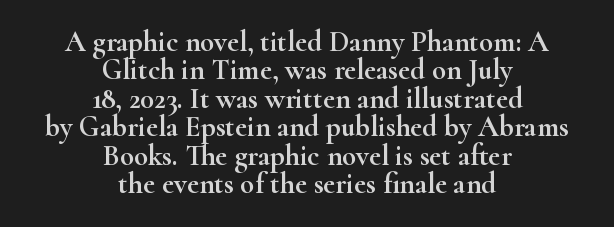
Here the glyphs are tracked normally, forming tight word shapes. The paragraph has two soft edges and a firm central axis. Lines of text with bare space underneath. Interline gaps are noticeably narrow in this sample. What kind of face is this? One with serifs.
